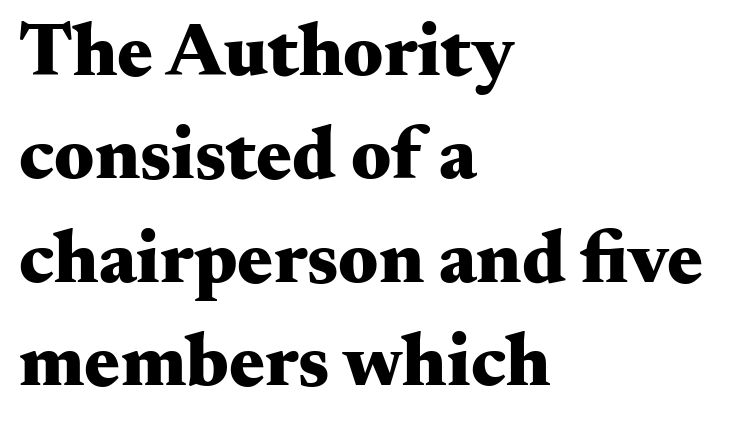
Q: Is the text bold? A: Yes.
Q: Is the text italic (slanted)? A: No, it is upright.
Q: Is the typeface a serif or a sans-serif typeface? A: Serif.
Q: Is the text underlined? A: No.
Q: How is the paragraph aligned? A: Left-aligned.
Q: Is the spacing between letters normal or unusually wide? A: Normal.
Q: Is the spacing between lines tight, normal or loose? A: Normal.
Q: Width (condensed, normal, or wide)? A: Wide.
Q: Stroke contrast? A: Medium.
Q: x-height? A: Small.
Q: Monospaced? A: No.
